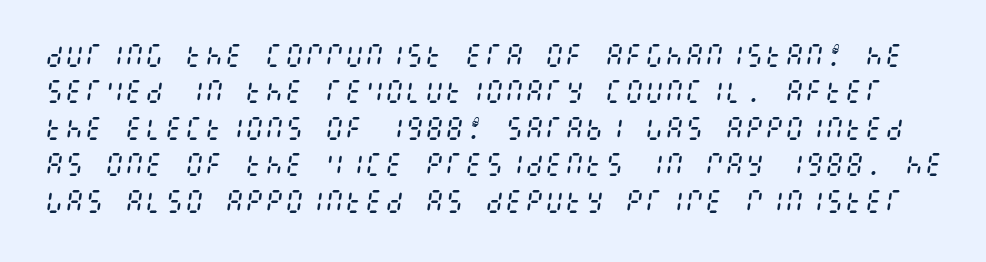
{"italic": "yes", "lean": "right", "slant_degrees": 8, "bold": "no", "underline": "no", "line_spacing": "normal", "line_spacing_ratio": 1.46, "letter_spacing": "normal", "letter_spacing_em": 0.0, "glyph_px": 25}
